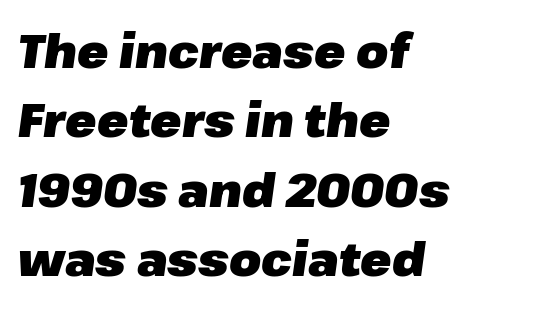
Q: Is the text bold? A: Yes.
Q: Is the text italic (slanted)? A: Yes, it leans right by about 8 degrees.
Q: Is the text underlined? A: No.
Q: How is the paragraph aligned? A: Left-aligned.
Q: Is the spacing between letters normal or unusually wide? A: Normal.
Q: Is the spacing between lines tight, normal or loose? A: Normal.
Q: Width (condensed, normal, or wide)? A: Normal.
Q: Stroke contrast? A: Low.
Q: x-height? A: Medium.
Q: Monospaced? A: No.
